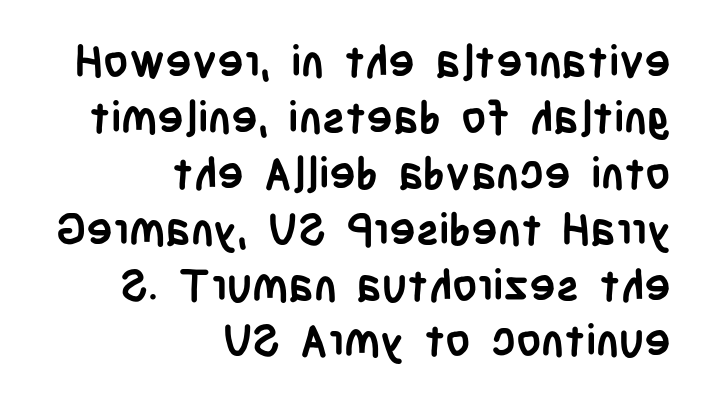
Q: Is the text bold? A: Yes.
Q: Is the text italic (slanted)? A: No, it is upright.
Q: Is the typeface a serif or a sans-serif typeface? A: Sans-serif.
Q: Is the text underlined? A: No.
Q: How is the paragraph aligned? A: Right-aligned.
Q: Is the spacing between letters normal or unusually wide? A: Normal.
Q: Is the spacing between lines tight, normal or loose? A: Normal.
Q: Width (condensed, normal, or wide)? A: Condensed.
Q: Stroke contrast? A: Low.
Q: x-height? A: Large.
Q: Monospaced? A: No.
